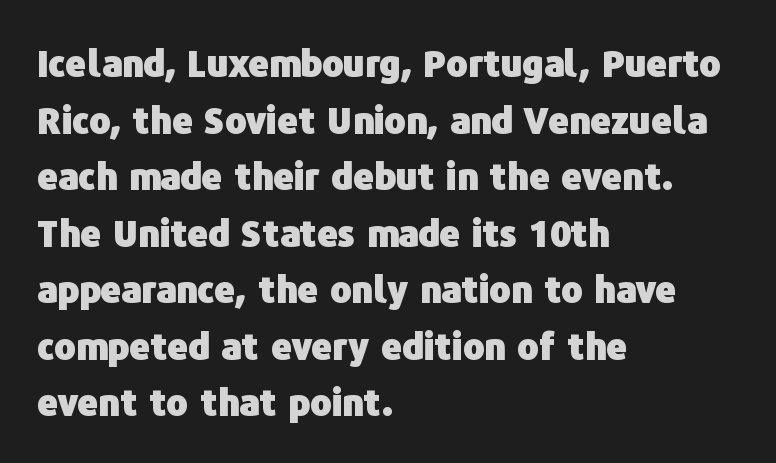
Q: Is the text bold? A: Yes.
Q: Is the text italic (slanted)? A: No, it is upright.
Q: Is the typeface a serif or a sans-serif typeface? A: Sans-serif.
Q: Is the text underlined? A: No.
Q: How is the paragraph aligned? A: Left-aligned.
Q: Is the spacing between letters normal or unusually wide? A: Normal.
Q: Is the spacing between lines tight, normal or loose? A: Normal.
Q: Width (condensed, normal, or wide)? A: Normal.
Q: Stroke contrast? A: Low.
Q: x-height? A: Medium.
Q: Monospaced? A: No.
